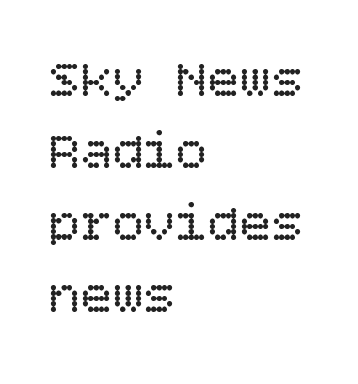
The image shows 53 px regular-weight type, upright; set left-aligned, normal line spacing (1.36x), normal letter spacing, not underlined; low stroke contrast and a large x-height.
